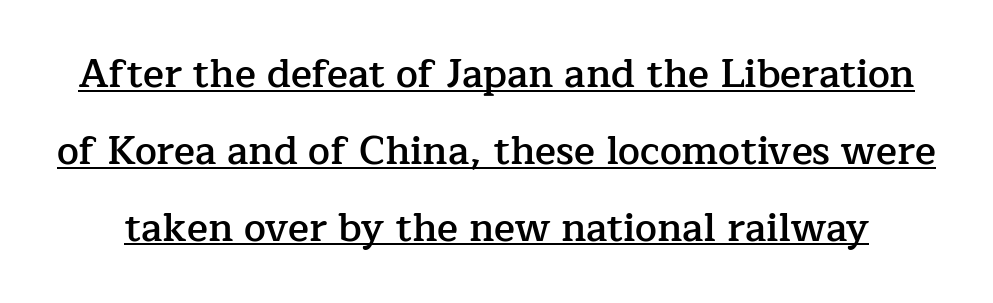
{"serif": "yes", "italic": "no", "bold": "semi", "weight": "semibold", "width": "normal", "stroke_contrast": "low", "x_height": "medium", "monospaced": "no", "underline": "yes", "line_spacing": "loose", "line_spacing_ratio": 1.97, "letter_spacing": "normal", "letter_spacing_em": 0.0, "glyph_px": 39}
